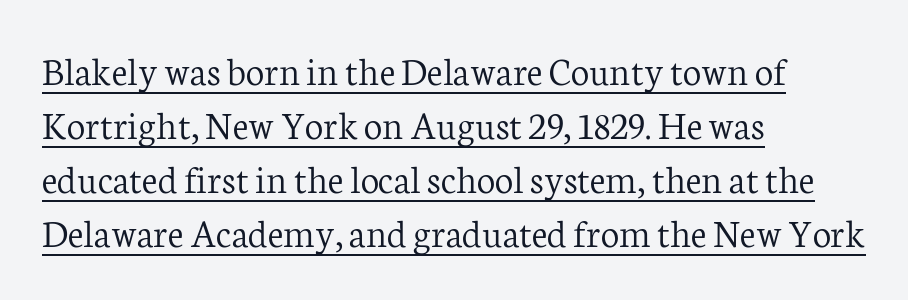
{"serif": "yes", "italic": "no", "bold": "no", "weight": "light", "width": "normal", "stroke_contrast": "low", "x_height": "medium", "monospaced": "no", "underline": "yes", "align": "left", "line_spacing": "normal", "line_spacing_ratio": 1.32, "letter_spacing": "normal", "letter_spacing_em": 0.0, "glyph_px": 41}
